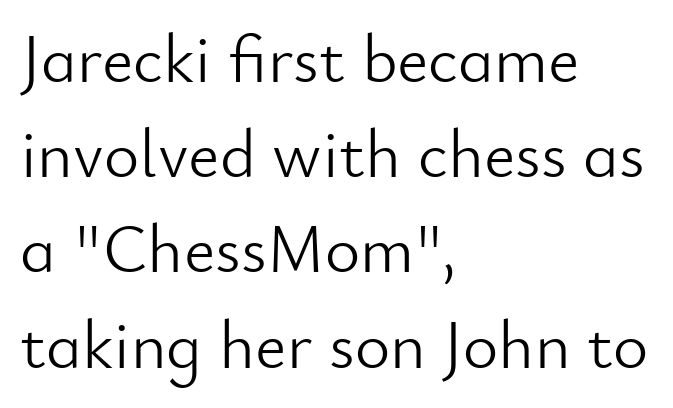
The weight tops out at a normal text grade. Letter spacing: default. The paragraph shown leans on its left margin. This is roman type, the default non-slanted kind. Quick note: underline off. Here the designer chose a conventional face with non-uniform glyph widths.
